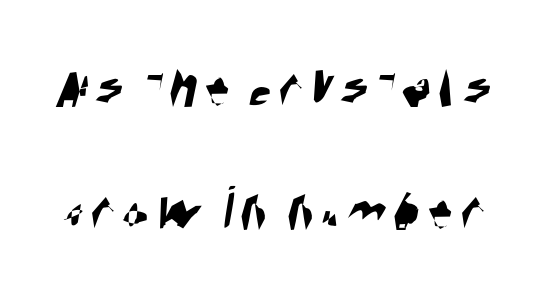
{"serif": "no", "width": "condensed", "stroke_contrast": "high", "x_height": "large", "monospaced": "no", "underline": "no", "line_spacing": "loose", "line_spacing_ratio": 1.95, "glyph_px": 63}
